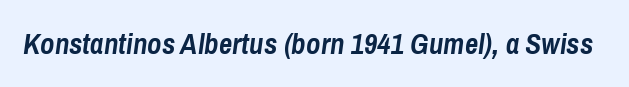
Q: Is the text bold? A: Yes.
Q: Is the text italic (slanted)? A: Yes, it leans right by about 8 degrees.
Q: Is the text underlined? A: No.
Q: Is the spacing between letters normal or unusually wide? A: Normal.
Q: Width (condensed, normal, or wide)? A: Condensed.
Q: Stroke contrast? A: Low.
Q: x-height? A: Medium.
Q: Monospaced? A: No.
